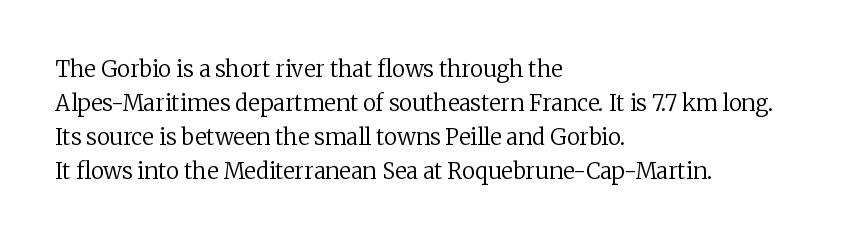
Q: Is the text bold? A: No.
Q: Is the text italic (slanted)? A: No, it is upright.
Q: Is the text underlined? A: No.
Q: How is the paragraph aligned? A: Left-aligned.
Q: Is the spacing between letters normal or unusually wide? A: Normal.
Q: Is the spacing between lines tight, normal or loose? A: Normal.
